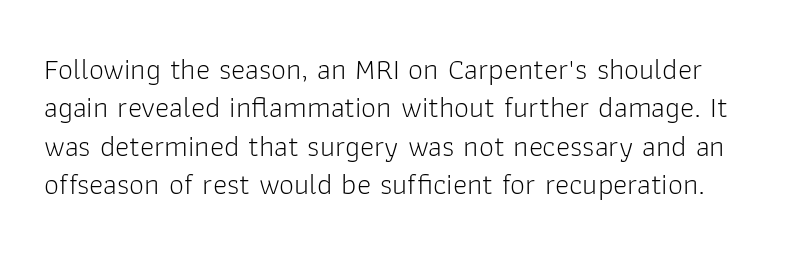
Q: Is the text bold? A: No.
Q: Is the text italic (slanted)? A: No, it is upright.
Q: Is the typeface a serif or a sans-serif typeface? A: Sans-serif.
Q: Is the text underlined? A: No.
Q: Is the spacing between letters normal or unusually wide? A: Normal.
Q: Is the spacing between lines tight, normal or loose? A: Normal.
Q: Width (condensed, normal, or wide)? A: Normal.
Q: Stroke contrast? A: Low.
Q: x-height? A: Medium.
Q: Monospaced? A: No.
